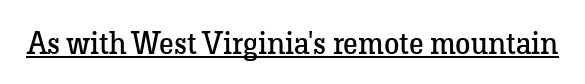
The image shows 31 px regular-weight serif type, upright; set normal letter spacing, underlined; low stroke contrast and a medium x-height.
